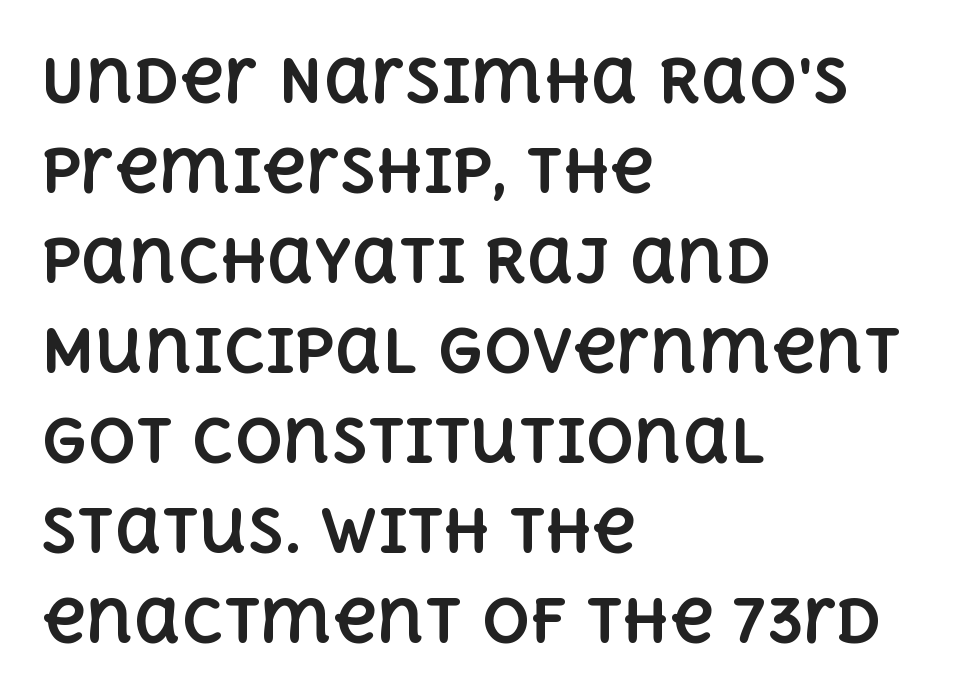
Q: Is the text bold? A: Yes.
Q: Is the text italic (slanted)? A: No, it is upright.
Q: Is the text underlined? A: No.
Q: How is the paragraph aligned? A: Left-aligned.
Q: Is the spacing between letters normal or unusually wide? A: Normal.
Q: Is the spacing between lines tight, normal or loose? A: Normal.
Q: Width (condensed, normal, or wide)? A: Normal.
Q: x-height? A: Large.
Q: Monospaced? A: No.
